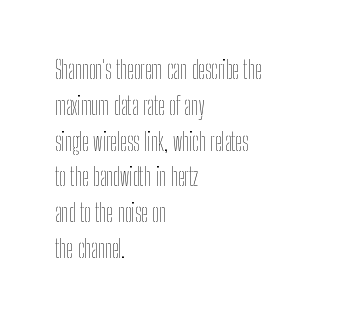
The image shows 24 px text type, upright; set left-aligned, normal line spacing (1.49x), normal letter spacing, not underlined.
